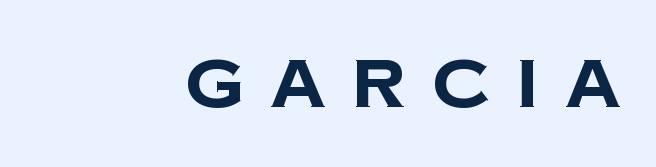
{"serif": "no", "bold": "yes", "weight": "bold", "width": "normal", "stroke_contrast": "low", "x_height": "large", "monospaced": "no", "underline": "no", "align": "right", "letter_spacing": "wide", "letter_spacing_em": 0.39, "glyph_px": 68}
